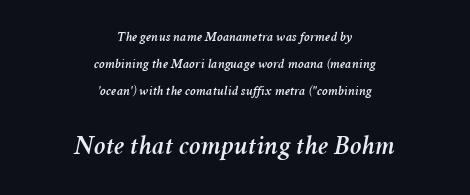
Q: Is the text italic (slanted)? A: Yes, it leans right by about 11 degrees.
Q: Is the text underlined? A: No.
Q: How is the paragraph aligned? A: Centered.
Q: Is the spacing between letters normal or unusually wide? A: Normal.
Q: Is the spacing between lines tight, normal or loose? A: Loose.
Q: Which block of text is set in a larger size, the first (top) or the second (bottom)? A: The second (bottom) one.
Q: Width (condensed, normal, or wide)? A: Normal.
Q: Stroke contrast? A: Medium.
Q: x-height? A: Medium.
Q: Monospaced? A: No.
